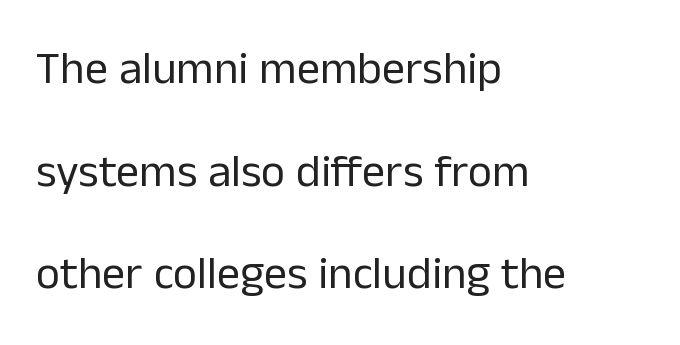
Compared with a centered layout, this one pins lines to the left instead. Do the characters align in a grid? No, the font is proportional. Weight: not bold — regular or lighter. These lines are composed in type without serifs. Bare-footed words on every line.
